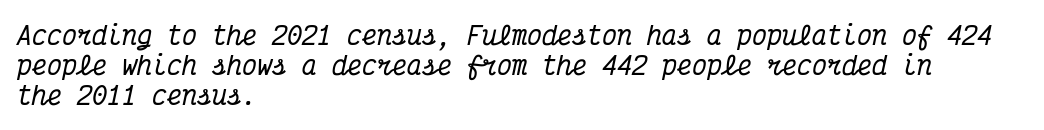
The image shows 25 px text type, italic (leaning right); set left-aligned, line spacing 1.21x, normal letter spacing, not underlined.
